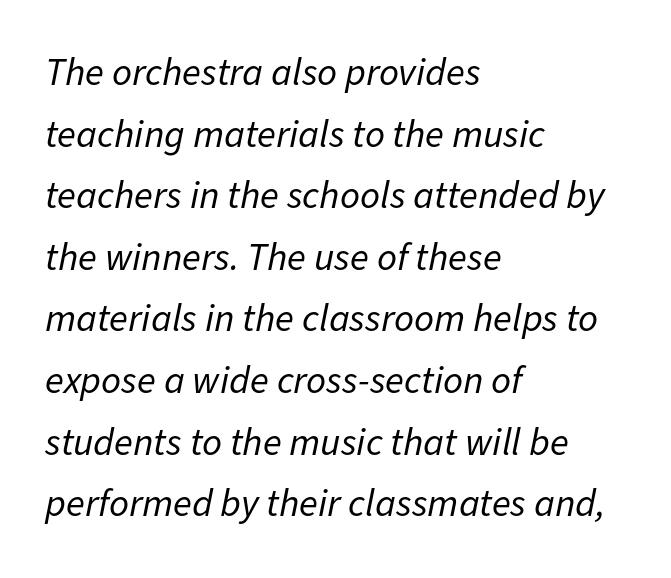
The image shows 39 px regular-weight type, italic (leaning right); set left-aligned, normal line spacing (1.58x), normal letter spacing, not underlined; low stroke contrast and a medium x-height.
